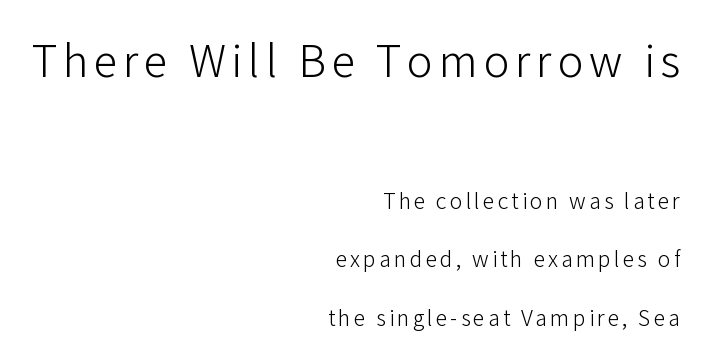
{"serif": "no", "italic": "no", "bold": "no", "weight": "light", "width": "normal", "stroke_contrast": "low", "x_height": "medium", "monospaced": "no", "underline": "no", "align": "right", "line_spacing": "loose", "line_spacing_ratio": 2.43, "larger_block": "first", "size_ratio": 2.0, "glyph_px": 48}
